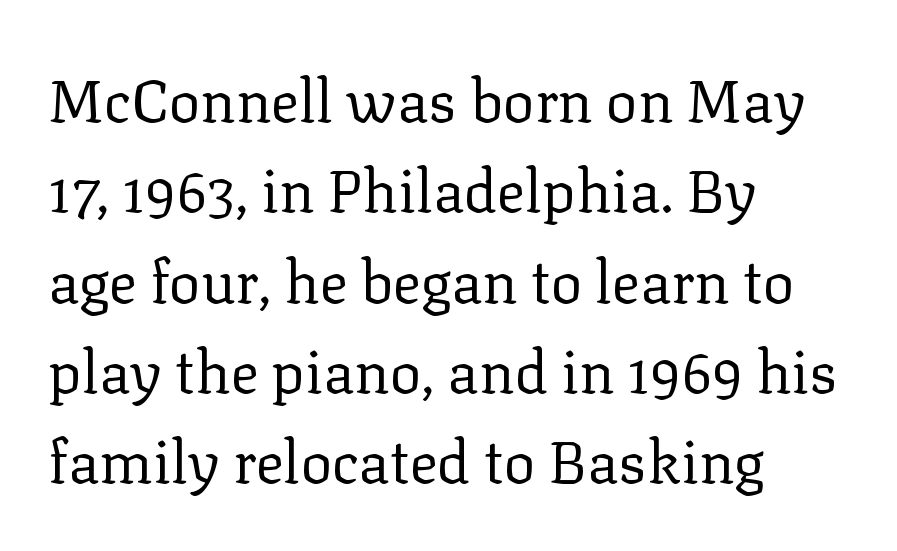
Q: Is the text bold? A: No.
Q: Is the text italic (slanted)? A: No, it is upright.
Q: Is the typeface a serif or a sans-serif typeface? A: Serif.
Q: Is the text underlined? A: No.
Q: How is the paragraph aligned? A: Left-aligned.
Q: Is the spacing between letters normal or unusually wide? A: Normal.
Q: Is the spacing between lines tight, normal or loose? A: Normal.
Q: Width (condensed, normal, or wide)? A: Normal.
Q: Stroke contrast? A: Low.
Q: x-height? A: Medium.
Q: Monospaced? A: No.
